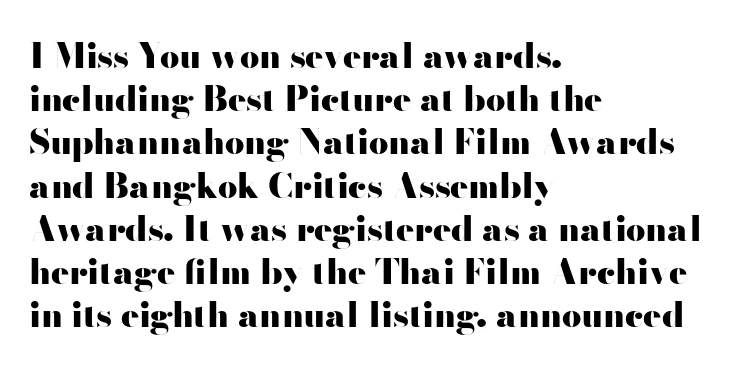
Standard letterfit; no display-style spreading of the glyphs. Each line starts at the same left margin while the right side varies. The space beneath each line is pristine and unruled. Chunky letters — that's bold for sure. This is roman type, the default non-slanted kind. Does the type have serifs? No, each stem ends abruptly.
